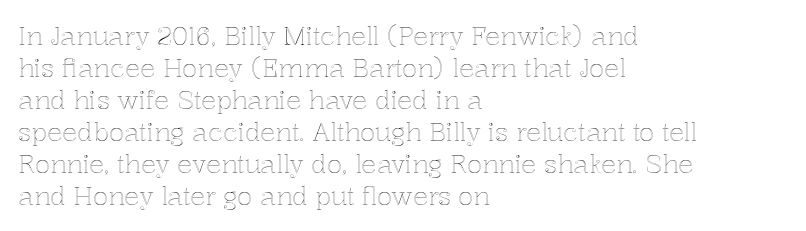
The image shows 25 px text type, upright; set left-aligned, normal line spacing (1.28x), normal letter spacing, not underlined.
